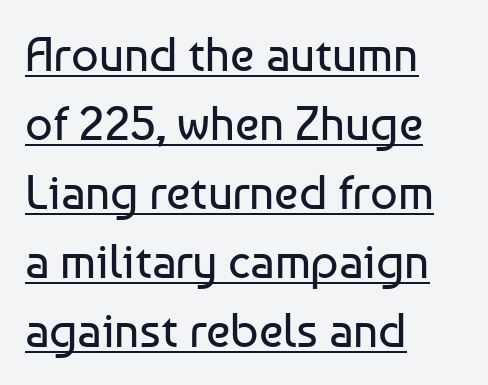
{"serif": "no", "italic": "no", "bold": "no", "weight": "regular", "width": "normal", "stroke_contrast": "low", "x_height": "medium", "monospaced": "no", "underline": "yes", "align": "left", "line_spacing": "normal", "line_spacing_ratio": 1.44, "letter_spacing": "normal", "letter_spacing_em": 0.0, "glyph_px": 48}
